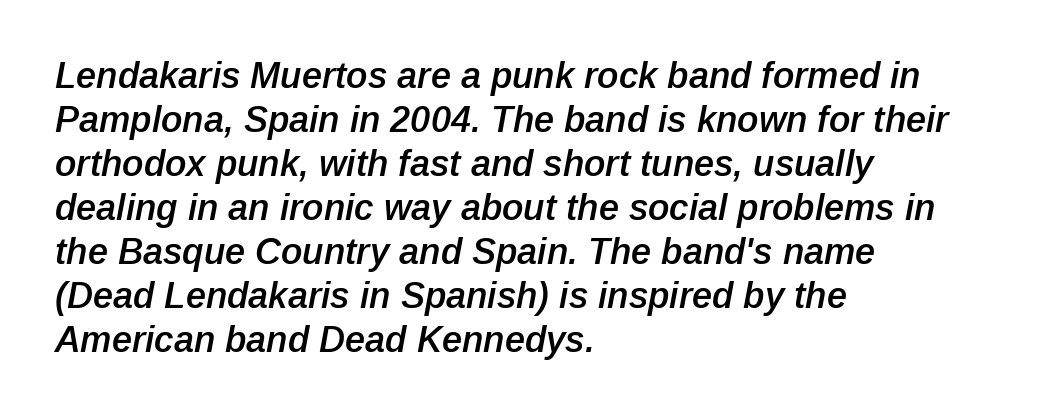
Q: Is the text bold? A: Semi-bold.
Q: Is the text italic (slanted)? A: Yes, it leans right by about 12 degrees.
Q: Is the text underlined? A: No.
Q: How is the paragraph aligned? A: Left-aligned.
Q: Is the spacing between letters normal or unusually wide? A: Normal.
Q: Width (condensed, normal, or wide)? A: Normal.
Q: Stroke contrast? A: Low.
Q: x-height? A: Medium.
Q: Monospaced? A: No.
